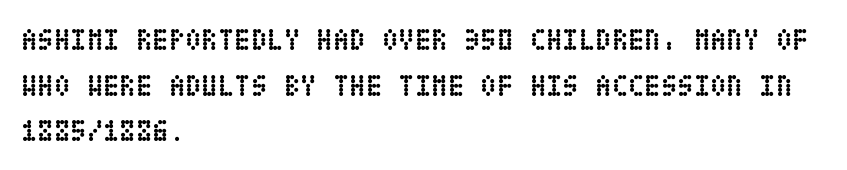
Q: Is the text bold? A: Yes.
Q: Is the text italic (slanted)? A: No, it is upright.
Q: Is the text underlined? A: No.
Q: How is the paragraph aligned? A: Left-aligned.
Q: Is the spacing between letters normal or unusually wide? A: Normal.
Q: Is the spacing between lines tight, normal or loose? A: Normal.
Q: Width (condensed, normal, or wide)? A: Condensed.
Q: Stroke contrast? A: Low.
Q: x-height? A: Large.
